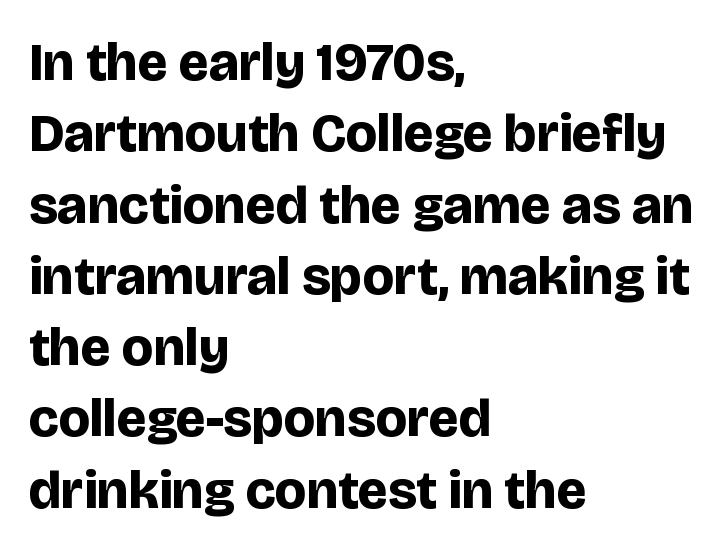
{"serif": "no", "italic": "no", "bold": "yes", "weight": "bold", "width": "normal", "stroke_contrast": "low", "x_height": "large", "monospaced": "no", "underline": "no", "align": "left", "line_spacing": "normal", "line_spacing_ratio": 1.32, "letter_spacing": "normal", "letter_spacing_em": 0.0, "glyph_px": 54}
